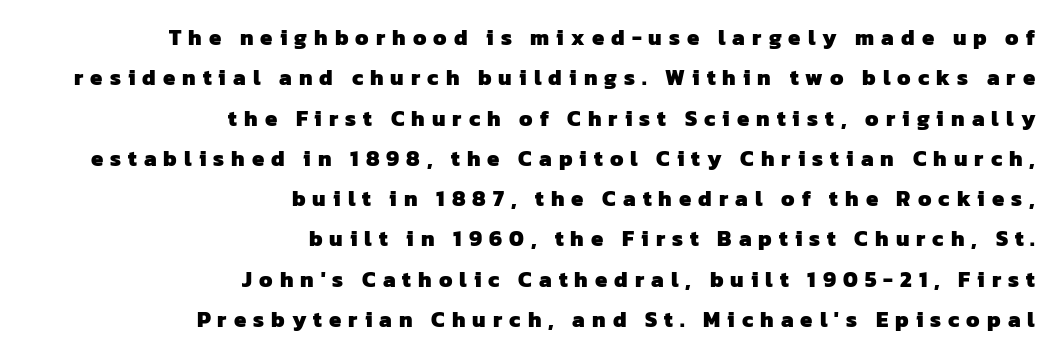
The image shows 22 px bold type; set right-aligned, line spacing 1.83x, unusually wide letter spacing (+0.32 em), not underlined.
